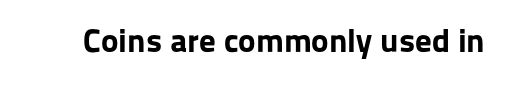
The image shows 33 px bold sans-serif type, upright; set normal letter spacing, not underlined; low stroke contrast and a medium x-height.
